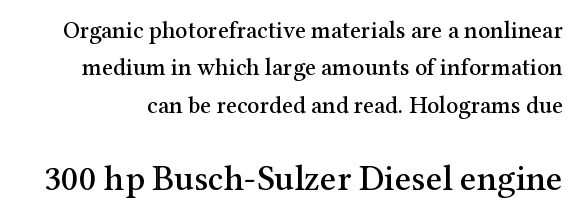
The image shows 36 px serif type, upright; set normal line spacing (1.56x), normal letter spacing, not underlined; the second (bottom) block is 1.5x larger; medium stroke contrast and a medium x-height.
